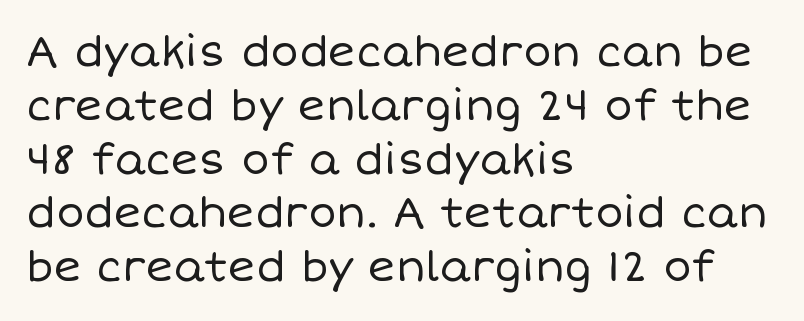
Q: Is the text bold? A: No.
Q: Is the text italic (slanted)? A: No, it is upright.
Q: Is the text underlined? A: No.
Q: How is the paragraph aligned? A: Left-aligned.
Q: Is the spacing between letters normal or unusually wide? A: Normal.
Q: Is the spacing between lines tight, normal or loose? A: Normal.
Q: Width (condensed, normal, or wide)? A: Normal.
Q: Stroke contrast? A: Low.
Q: x-height? A: Large.
Q: Monospaced? A: No.
